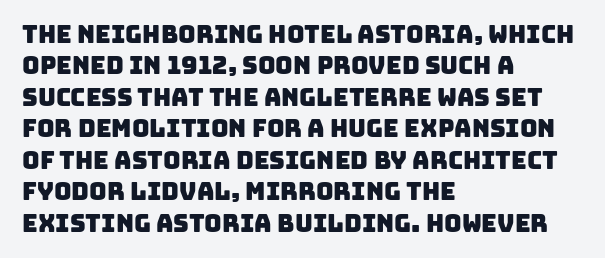
{"underline": "no", "align": "left", "line_spacing": "normal", "line_spacing_ratio": 1.31, "letter_spacing": "normal", "letter_spacing_em": 0.0, "glyph_px": 24}
